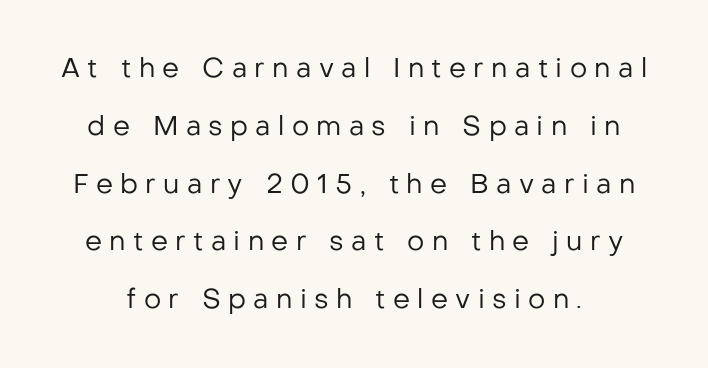
A bare baseline throughout the passage. The passage shown stacks its lines with a broad gap. This is roman type, the default non-slanted kind. The tracking reads as deliberately expanded to a designer's eye. Caption: face not bold, strokes unweighted.
